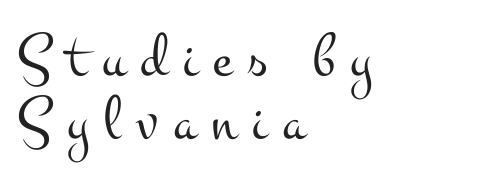
{"bold": "no", "weight": "light", "width": "wide", "stroke_contrast": "medium", "x_height": "small", "monospaced": "no", "underline": "no", "align": "left", "line_spacing": "tight", "line_spacing_ratio": 0.99, "letter_spacing": "wide", "letter_spacing_em": 0.24, "glyph_px": 64}
